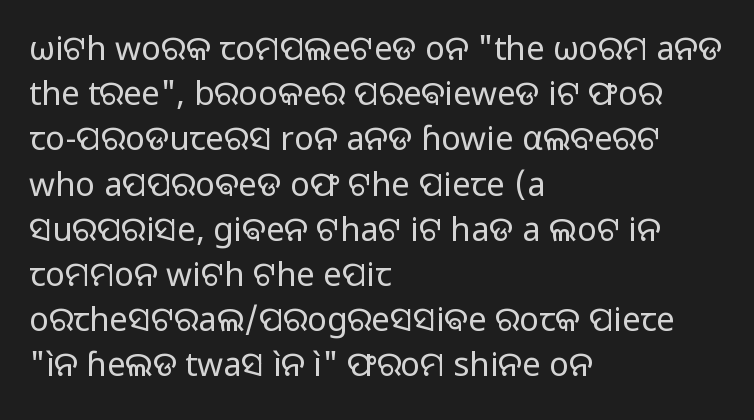
Q: Is the text bold? A: No.
Q: Is the text italic (slanted)? A: No, it is upright.
Q: Is the typeface a serif or a sans-serif typeface? A: Sans-serif.
Q: Is the text underlined? A: No.
Q: How is the paragraph aligned? A: Left-aligned.
Q: Is the spacing between letters normal or unusually wide? A: Normal.
Q: Is the spacing between lines tight, normal or loose? A: Normal.
Q: Width (condensed, normal, or wide)? A: Normal.
Q: Stroke contrast? A: Low.
Q: x-height? A: Medium.
Q: Monospaced? A: No.
